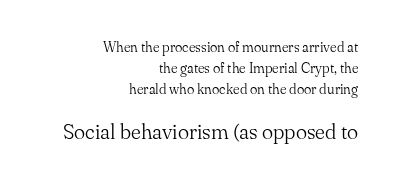
Inter-character spacing is left at the font's built-in metrics. Visually the block forms a straight wall on the right and a jagged coastline on the left. Tall strokes in this sample are plumb rather than angled. Normally led — the rows are evenly, conventionally spaced.
